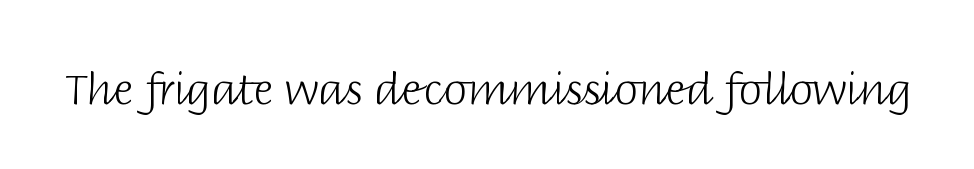
Standard letterfit; no display-style spreading of the glyphs. The area under the type is left untouched. The face looks like a standard text weight, possibly lighter. What kind of face is this? One without serifs — a sans. Here the designer chose a conventional face with non-uniform glyph widths. Unlike italic type, these characters show no tilt at all.
